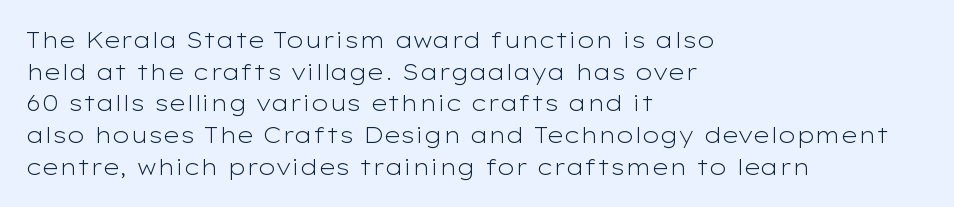
Ordinary non-slanted type is in use. Whoever set this chose a conventional vertical rhythm. Nothing unusual about the tracking: characters are spaced as the font intends. Every row of glyphs begins at an identical x-position on the left.
